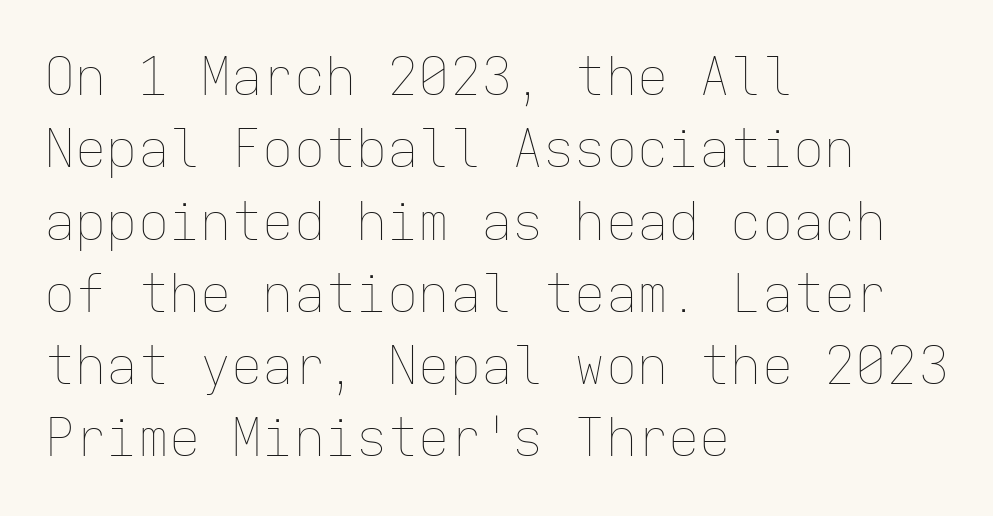
Inter-character spacing is left at the font's built-in metrics. Upright lettering throughout. Think of a typewriter: that constant character pitch is what you see here. Unbolded letterforms with no extra heft. Left-aligned paragraph, ragged on the right.
